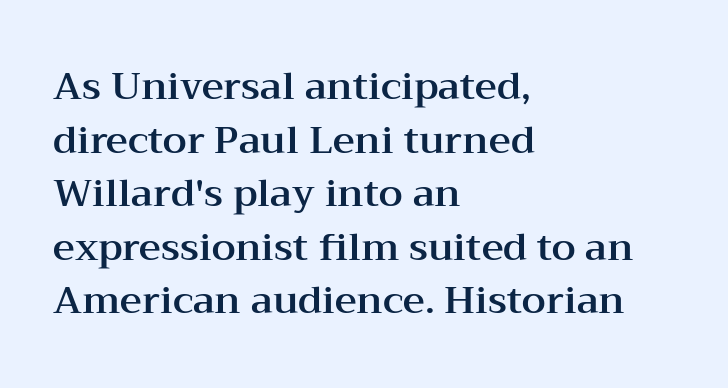
Q: Is the text italic (slanted)? A: No, it is upright.
Q: Is the typeface a serif or a sans-serif typeface? A: Serif.
Q: Is the text underlined? A: No.
Q: How is the paragraph aligned? A: Left-aligned.
Q: Is the spacing between letters normal or unusually wide? A: Normal.
Q: Is the spacing between lines tight, normal or loose? A: Normal.
Q: Width (condensed, normal, or wide)? A: Wide.
Q: Stroke contrast? A: Medium.
Q: x-height? A: Medium.
Q: Monospaced? A: No.
